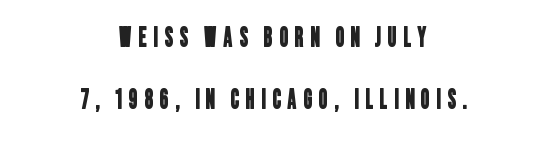
The image shows 27 px text type; set centered, loose line spacing (2.3x), unusually wide letter spacing (+0.25 em), not underlined.
